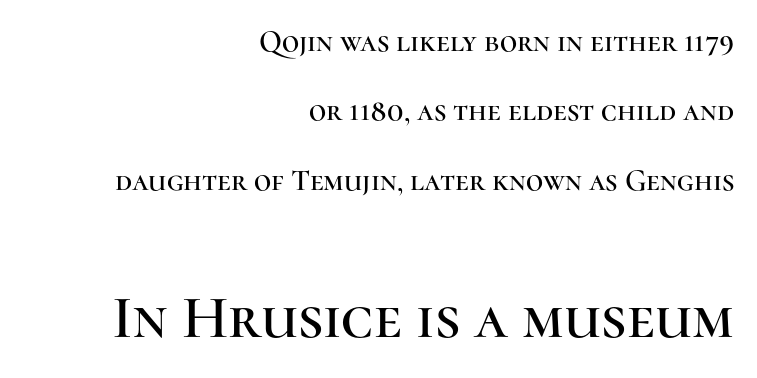
The image shows 61 px serif type, upright; set right-aligned, loose line spacing (2.31x), normal letter spacing, not underlined; the second (bottom) block is 2.03x larger; high stroke contrast and a medium x-height.
